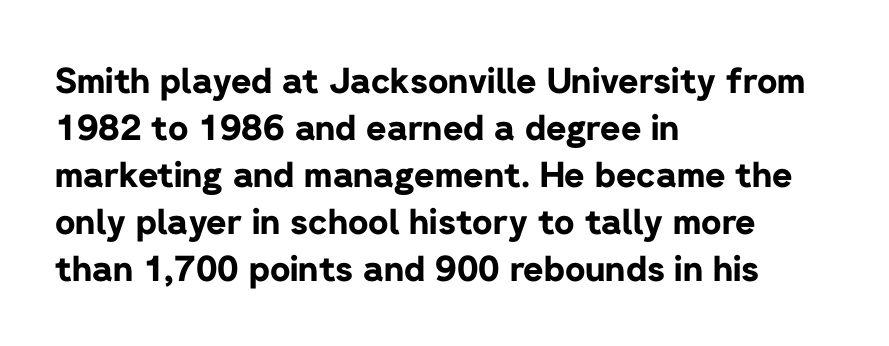
Q: Is the text bold? A: Yes.
Q: Is the text italic (slanted)? A: No, it is upright.
Q: Is the typeface a serif or a sans-serif typeface? A: Sans-serif.
Q: Is the text underlined? A: No.
Q: How is the paragraph aligned? A: Left-aligned.
Q: Is the spacing between letters normal or unusually wide? A: Normal.
Q: Is the spacing between lines tight, normal or loose? A: Normal.
Q: Width (condensed, normal, or wide)? A: Normal.
Q: Stroke contrast? A: Low.
Q: x-height? A: Medium.
Q: Monospaced? A: No.
